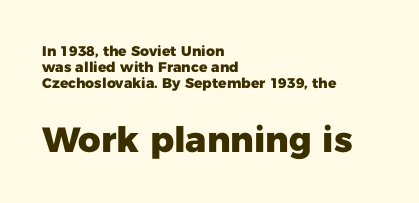
The image shows 35 px heavy sans-serif type, upright; set left-aligned, tight line spacing (1.14x), normal letter spacing, not underlined; the second (bottom) block is 2.5x larger; low stroke contrast and a medium x-height.
